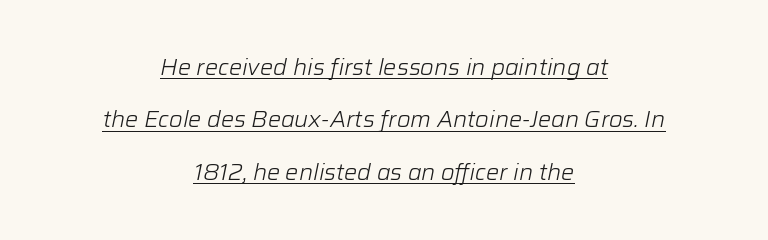
{"italic": "yes", "lean": "right", "slant_degrees": 12, "bold": "no", "underline": "yes", "align": "center", "line_spacing": "loose", "line_spacing_ratio": 2.38, "letter_spacing": "normal", "letter_spacing_em": 0.0, "glyph_px": 22}
